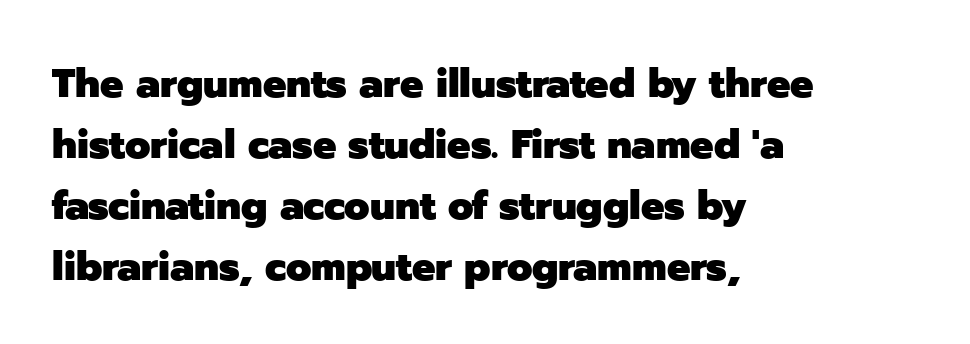
Q: Is the text bold? A: Yes.
Q: Is the text italic (slanted)? A: No, it is upright.
Q: Is the typeface a serif or a sans-serif typeface? A: Sans-serif.
Q: Is the text underlined? A: No.
Q: How is the paragraph aligned? A: Left-aligned.
Q: Is the spacing between letters normal or unusually wide? A: Normal.
Q: Is the spacing between lines tight, normal or loose? A: Normal.
Q: Width (condensed, normal, or wide)? A: Normal.
Q: Stroke contrast? A: Low.
Q: x-height? A: Medium.
Q: Monospaced? A: No.
